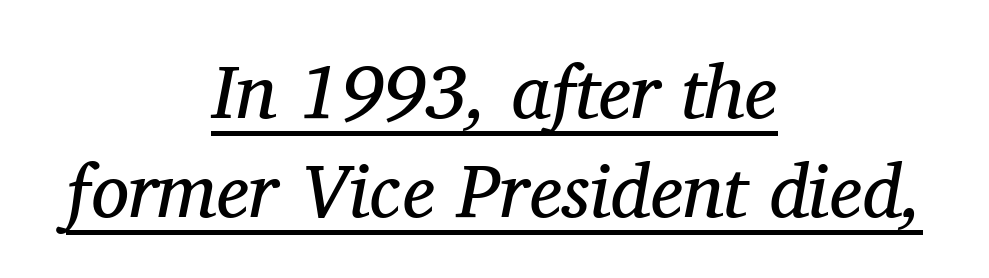
Q: Is the text bold? A: No.
Q: Is the text italic (slanted)? A: Yes, it leans right by about 11 degrees.
Q: Is the typeface a serif or a sans-serif typeface? A: Serif.
Q: Is the text underlined? A: Yes.
Q: How is the paragraph aligned? A: Centered.
Q: Is the spacing between letters normal or unusually wide? A: Normal.
Q: Is the spacing between lines tight, normal or loose? A: Normal.
Q: Width (condensed, normal, or wide)? A: Normal.
Q: Stroke contrast? A: Medium.
Q: x-height? A: Medium.
Q: Monospaced? A: No.
